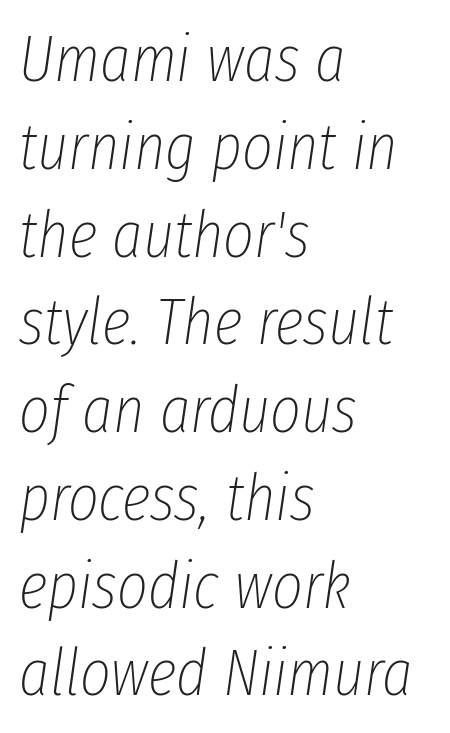
Q: Is the text bold? A: No.
Q: Is the text italic (slanted)? A: Yes, it leans right by about 8 degrees.
Q: Is the text underlined? A: No.
Q: How is the paragraph aligned? A: Left-aligned.
Q: Is the spacing between letters normal or unusually wide? A: Normal.
Q: Is the spacing between lines tight, normal or loose? A: Normal.
Q: Width (condensed, normal, or wide)? A: Condensed.
Q: Stroke contrast? A: Low.
Q: x-height? A: Medium.
Q: Monospaced? A: No.
